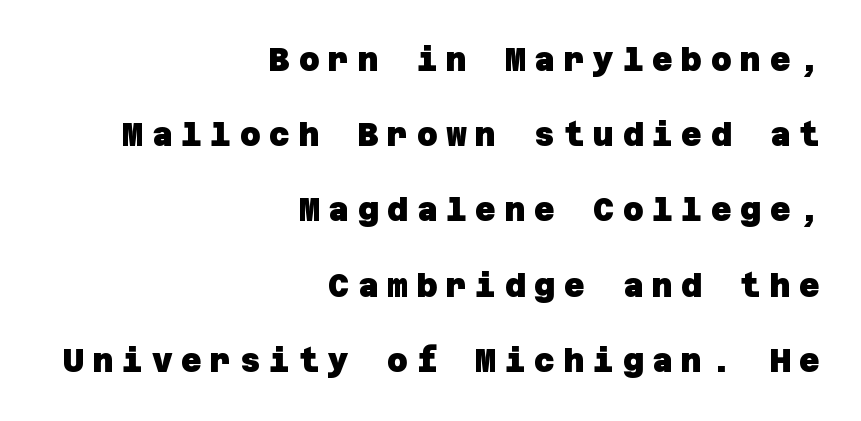
The image shows 32 px heavy sans-serif type; set right-aligned, loose line spacing (2.35x), unusually wide letter spacing (+0.27 em), not underlined; low stroke contrast and a large x-height.
